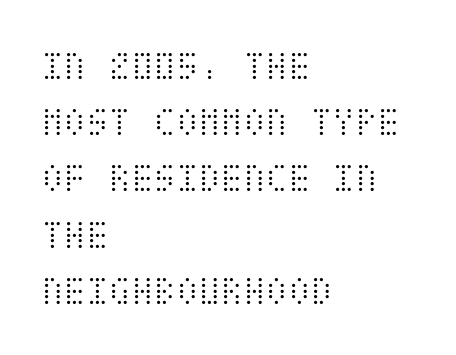
Q: Is the text bold? A: No.
Q: Is the text italic (slanted)? A: No, it is upright.
Q: Is the text underlined? A: No.
Q: How is the paragraph aligned? A: Left-aligned.
Q: Is the spacing between letters normal or unusually wide? A: Normal.
Q: Is the spacing between lines tight, normal or loose? A: Normal.
Q: Width (condensed, normal, or wide)? A: Condensed.
Q: Stroke contrast? A: Medium.
Q: x-height? A: Large.
